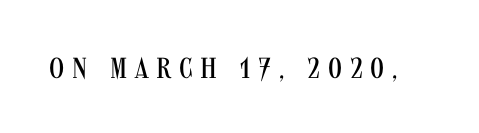
Q: Is the text bold? A: No.
Q: Is the text italic (slanted)? A: No, it is upright.
Q: Is the typeface a serif or a sans-serif typeface? A: Sans-serif.
Q: Is the text underlined? A: No.
Q: Is the spacing between letters normal or unusually wide? A: Unusually wide.
Q: Width (condensed, normal, or wide)? A: Condensed.
Q: Stroke contrast? A: Medium.
Q: x-height? A: Large.
Q: Monospaced? A: No.
